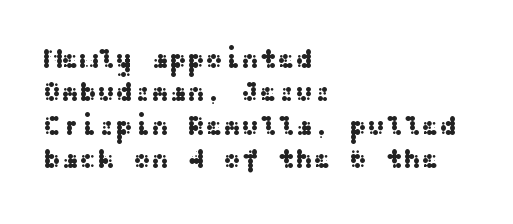
The image shows 27 px text type, upright; set left-aligned, line spacing 1.24x, normal letter spacing, not underlined.
